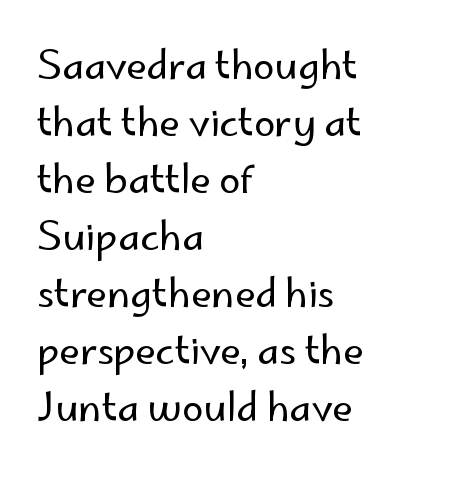
The image shows 38 px regular-weight sans-serif type, upright; set left-aligned, normal line spacing (1.5x), normal letter spacing, not underlined; low stroke contrast and a small x-height.
